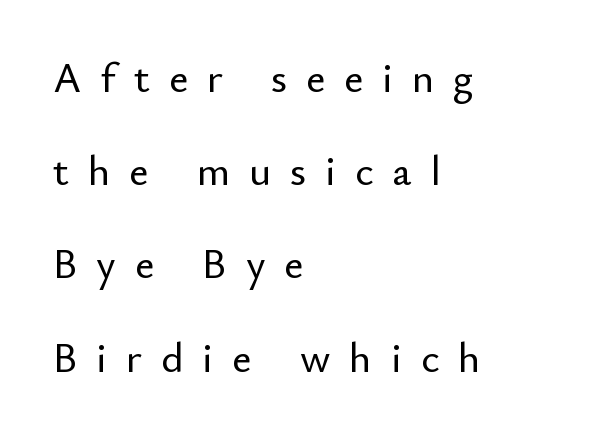
The rendering uses natural spacing where letterforms have individual widths. The lines are quadded left. The axis of the letterforms is exactly vertical. In terms of letterspacing, this is a distinctly airy, spread setting.
